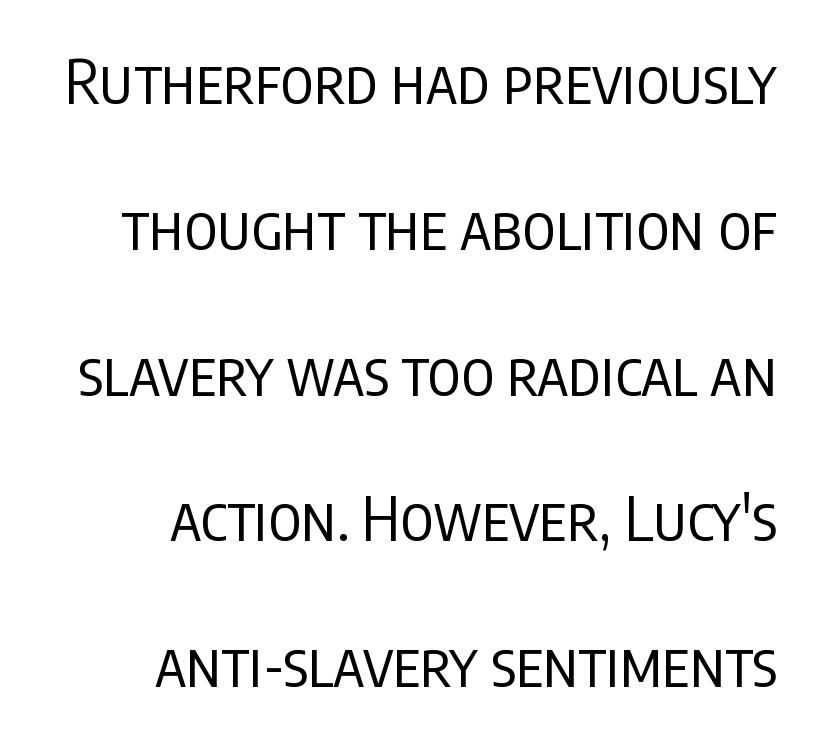
The image shows 61 px regular-weight, condensed sans-serif type, upright; set right-aligned, loose line spacing (2.39x), normal letter spacing, not underlined; low stroke contrast and a large x-height.
